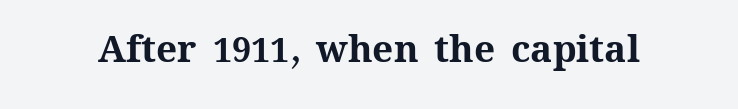
A full-strength bold gives these letters their thick strokes. The face used here is proportionally spaced, like ordinary book or web type. Short note: letters normally spaced. The area under the type is left untouched.
